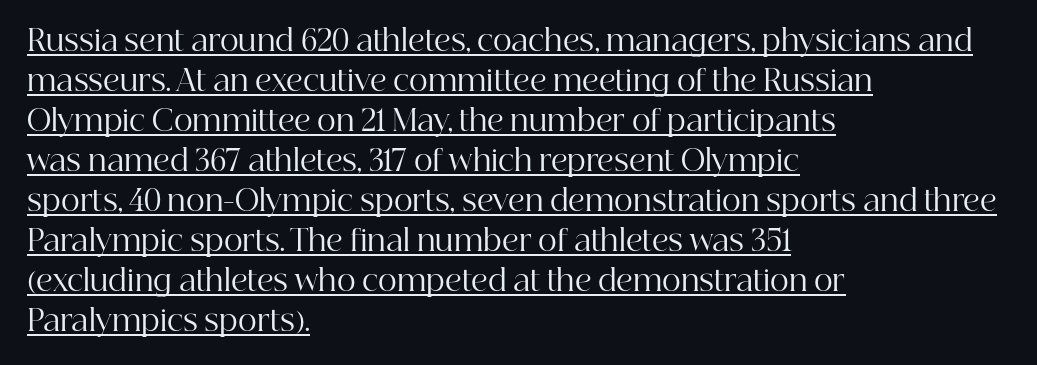
Q: Is the text bold? A: No.
Q: Is the text italic (slanted)? A: No, it is upright.
Q: Is the typeface a serif or a sans-serif typeface? A: Serif.
Q: Is the text underlined? A: Yes.
Q: How is the paragraph aligned? A: Left-aligned.
Q: Is the spacing between letters normal or unusually wide? A: Normal.
Q: Is the spacing between lines tight, normal or loose? A: Normal.
Q: Width (condensed, normal, or wide)? A: Normal.
Q: Stroke contrast? A: High.
Q: x-height? A: Medium.
Q: Monospaced? A: No.
